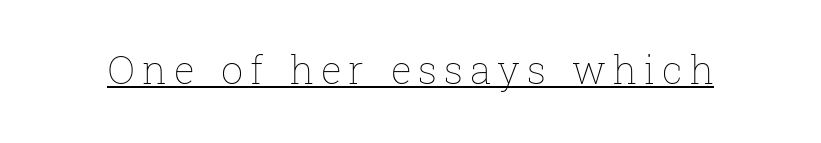
{"italic": "no", "bold": "no", "weight": "thin", "width": "normal", "stroke_contrast": "low", "x_height": "medium", "monospaced": "no", "underline": "yes", "glyph_px": 39}
